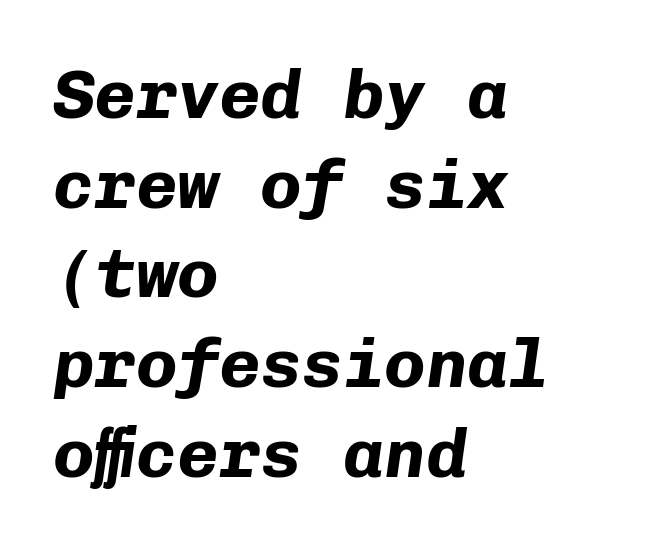
Q: Is the text bold? A: Yes.
Q: Is the text italic (slanted)? A: Yes, it leans right by about 8 degrees.
Q: Is the text underlined? A: No.
Q: How is the paragraph aligned? A: Left-aligned.
Q: Is the spacing between letters normal or unusually wide? A: Normal.
Q: Is the spacing between lines tight, normal or loose? A: Normal.
Q: Width (condensed, normal, or wide)? A: Normal.
Q: Stroke contrast? A: Low.
Q: x-height? A: Medium.
Q: Monospaced? A: Yes.
